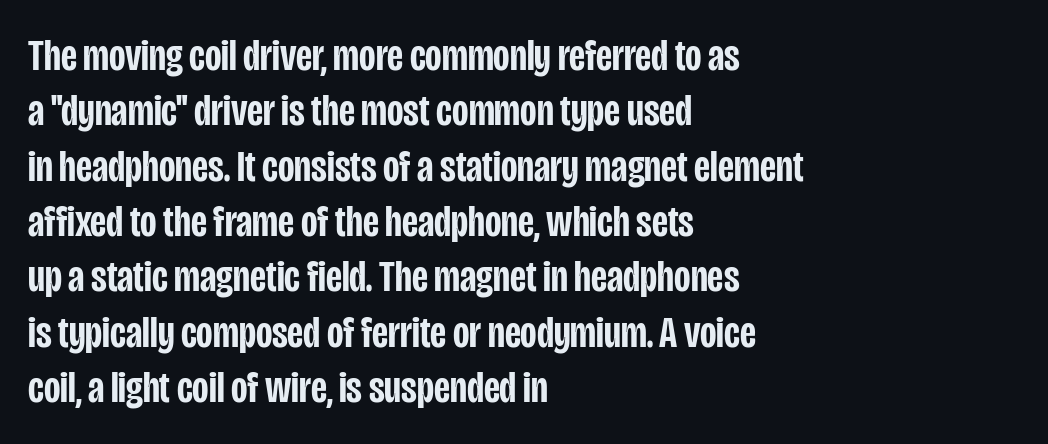
The glyphs in this specimen are sans serif. The passage shown is typed in a proportional face where columns would drift. Between one letter and the next there's only the usual sliver of space. Weight check: semibold — heavier than regular, not quite bold.
